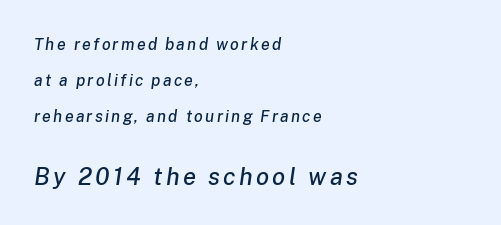
In CSS terms this would be text-align: left. Vertically, the passage feels expansive, rows floating well apart. These lines were composed using italics. Honestly, there is no underline to notice here at all. The more generous point size was reserved for the lower chunk.
